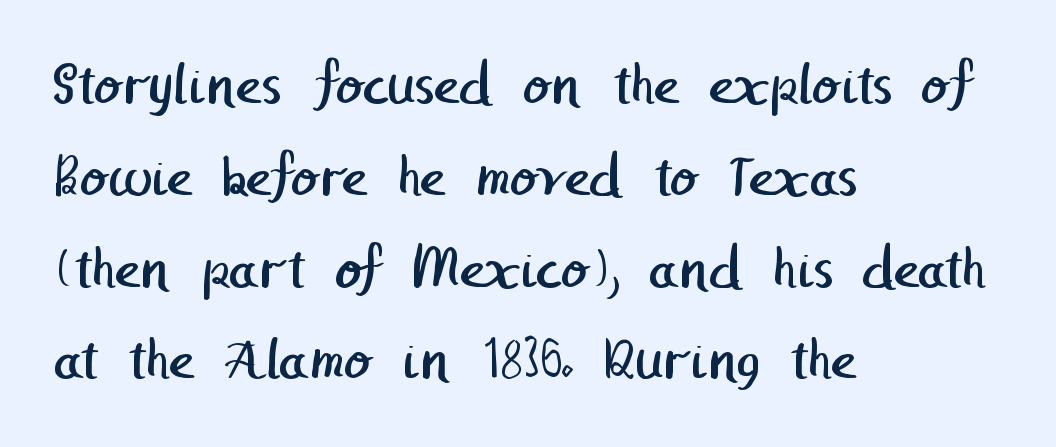
Are there feet on the stems? There aren't — it's a sans. The block of text has a typical density, with ordinary space between rows. The setting favours the left margin, as ordinary paragraphs usually do. Underlining? Definitely not there. On a weight scale, this lands at 450 or below.
